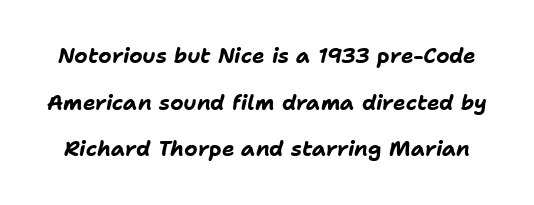
The image shows 21 px bold type, italic (leaning right); set loose line spacing (2.22x), normal letter spacing, not underlined.
